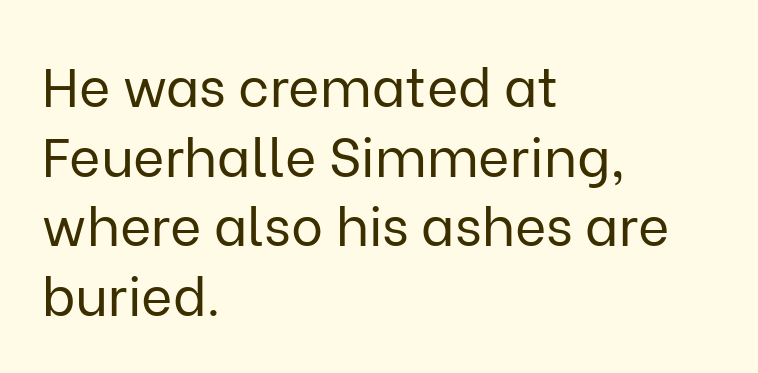
{"serif": "no", "italic": "no", "bold": "no", "weight": "regular", "width": "normal", "stroke_contrast": "low", "x_height": "medium", "monospaced": "no", "underline": "no", "align": "left", "line_spacing": "normal", "line_spacing_ratio": 1.29, "letter_spacing": "normal", "letter_spacing_em": 0.0, "glyph_px": 54}
